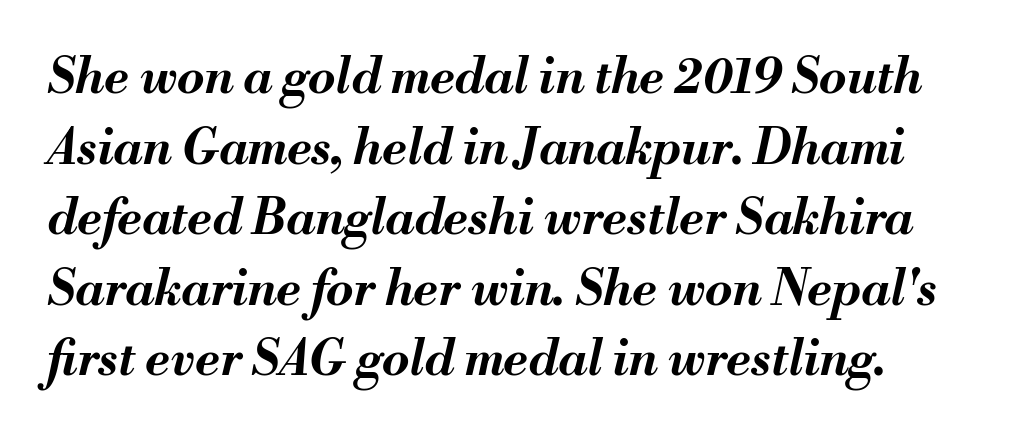
Q: Is the text bold? A: Yes.
Q: Is the text italic (slanted)? A: Yes, it leans right by about 13 degrees.
Q: Is the text underlined? A: No.
Q: How is the paragraph aligned? A: Left-aligned.
Q: Is the spacing between letters normal or unusually wide? A: Normal.
Q: Is the spacing between lines tight, normal or loose? A: Normal.
Q: Width (condensed, normal, or wide)? A: Normal.
Q: Stroke contrast? A: Medium.
Q: x-height? A: Small.
Q: Monospaced? A: No.
